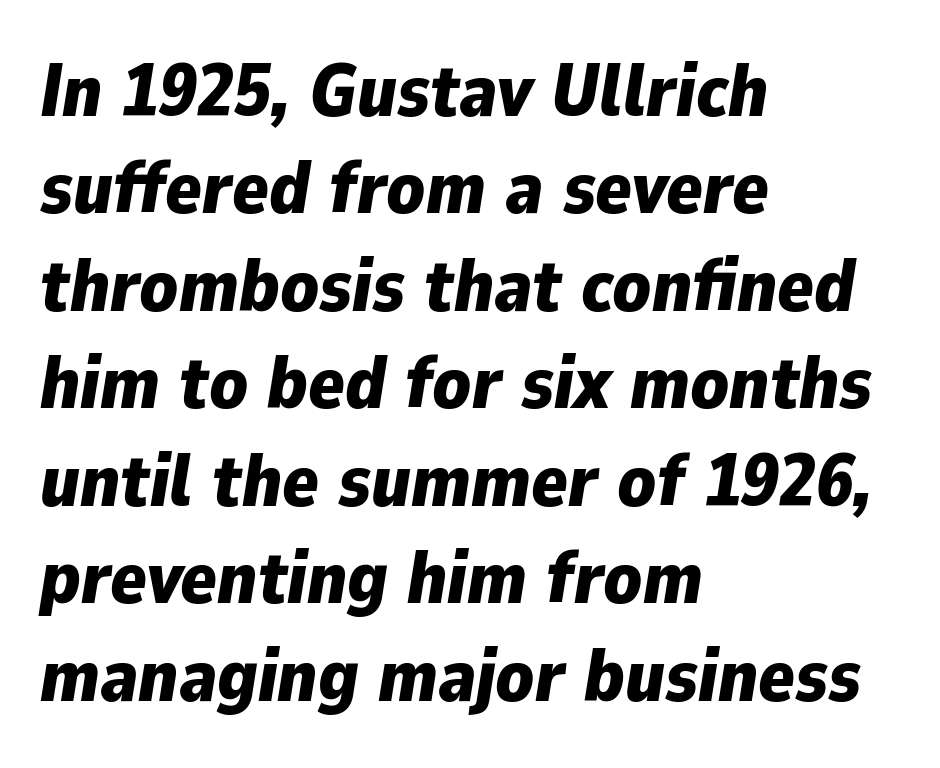
The image shows 75 px bold type, italic (leaning right); set left-aligned, normal line spacing (1.3x), normal letter spacing, not underlined; low stroke contrast and a medium x-height.
